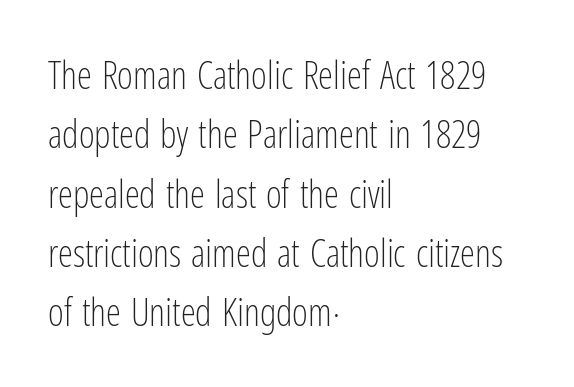
Nothing unusual about the tracking: characters are spaced as the font intends. Do the characters align in a grid? No, the font is proportional. The axis of the letterforms is exactly vertical. Leftover space on each line is placed entirely after the last word.
